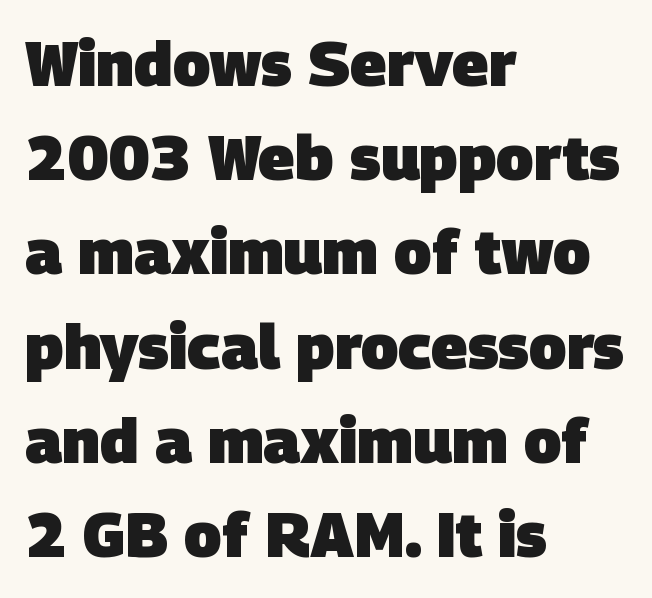
{"serif": "no", "bold": "yes", "weight": "heavy", "width": "normal", "stroke_contrast": "low", "x_height": "large", "monospaced": "no", "underline": "no", "align": "left", "line_spacing": "normal", "line_spacing_ratio": 1.52, "letter_spacing": "normal", "letter_spacing_em": 0.0, "glyph_px": 62}
